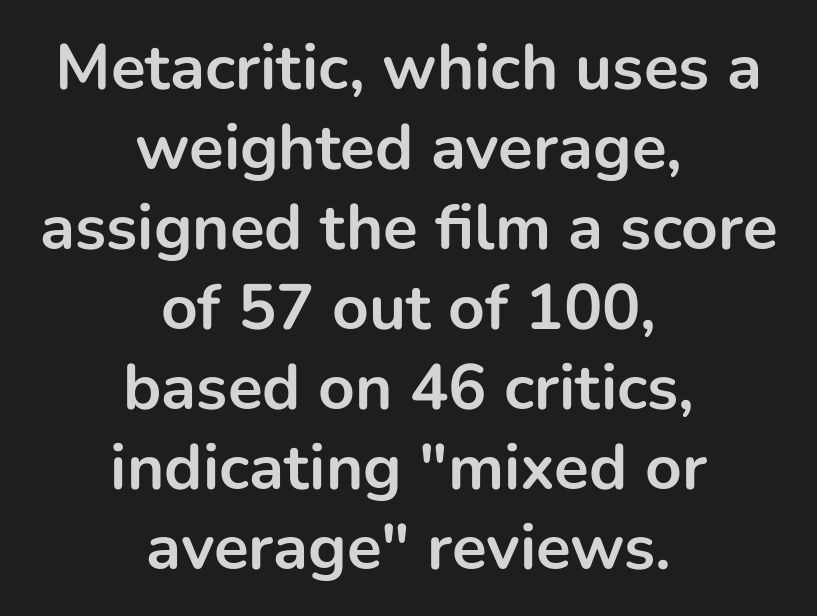
Q: Is the text bold? A: Yes.
Q: Is the text italic (slanted)? A: No, it is upright.
Q: Is the typeface a serif or a sans-serif typeface? A: Sans-serif.
Q: Is the text underlined? A: No.
Q: How is the paragraph aligned? A: Centered.
Q: Is the spacing between letters normal or unusually wide? A: Normal.
Q: Is the spacing between lines tight, normal or loose? A: Normal.
Q: Width (condensed, normal, or wide)? A: Normal.
Q: Stroke contrast? A: Low.
Q: x-height? A: Medium.
Q: Monospaced? A: No.
